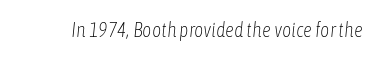
The image shows 20 px text type, italic (leaning right); set normal letter spacing, not underlined.
